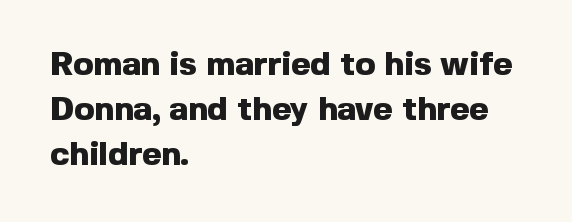
Q: Is the text bold? A: Yes.
Q: Is the text italic (slanted)? A: No, it is upright.
Q: Is the typeface a serif or a sans-serif typeface? A: Sans-serif.
Q: Is the text underlined? A: No.
Q: How is the paragraph aligned? A: Left-aligned.
Q: Is the spacing between letters normal or unusually wide? A: Normal.
Q: Is the spacing between lines tight, normal or loose? A: Normal.
Q: Width (condensed, normal, or wide)? A: Normal.
Q: x-height? A: Medium.
Q: Monospaced? A: No.
